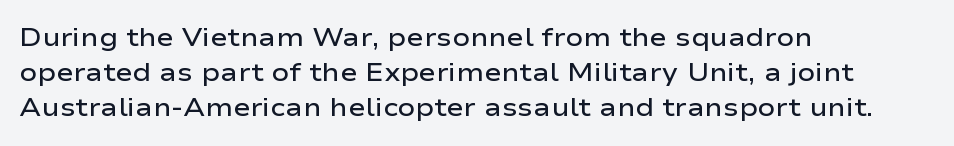
Tracking here is standard; glyphs follow each other at the usual distance. Posture: vertical. This block has exactly the height ordinary leading produces. On the weight axis this lands at semibold, roughly 600. Underline: absent. The rag falls on the right side of this text block.
